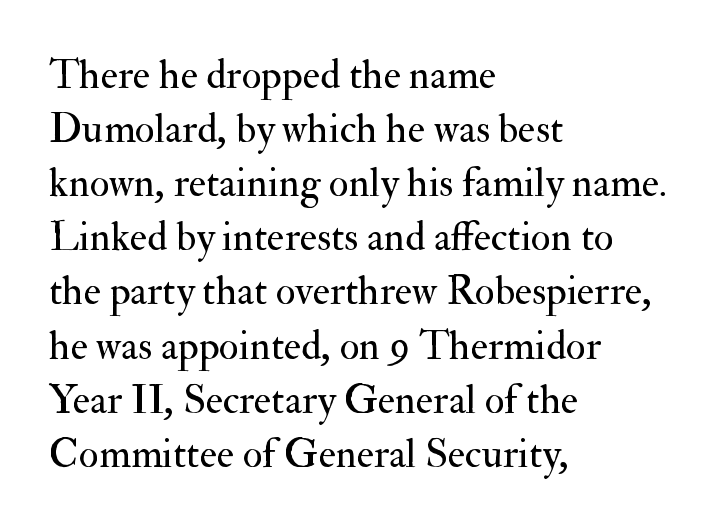
{"serif": "yes", "italic": "no", "bold": "no", "weight": "regular", "width": "normal", "stroke_contrast": "medium", "x_height": "small", "monospaced": "no", "underline": "no", "align": "left", "line_spacing": "normal", "line_spacing_ratio": 1.32, "letter_spacing": "normal", "letter_spacing_em": 0.0, "glyph_px": 41}
